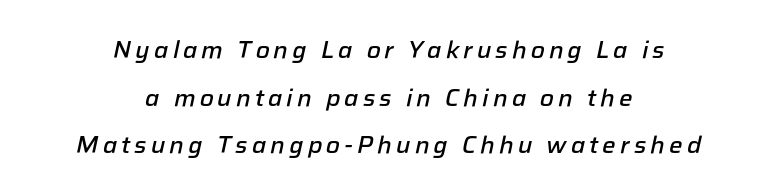
Is there much room between lines? Yes — plenty of vertical air separates them. Descenders hang freely into open space. Casual observation: everything's sitting right in the middle. The passage shown leans; its letterforms are oblique. Notice the strokes are somewhat thickened but not fully heavy: this is a semibold.
